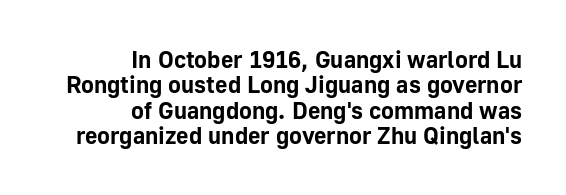
{"italic": "no", "bold": "yes", "underline": "no", "align": "right", "line_spacing": "tight", "line_spacing_ratio": 1.06, "letter_spacing": "normal", "letter_spacing_em": 0.0, "glyph_px": 24}
